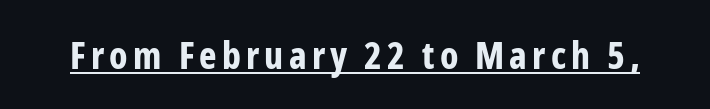
Q: Is the text bold? A: Yes.
Q: Is the text italic (slanted)? A: No, it is upright.
Q: Is the typeface a serif or a sans-serif typeface? A: Sans-serif.
Q: Is the text underlined? A: Yes.
Q: Width (condensed, normal, or wide)? A: Condensed.
Q: Stroke contrast? A: Low.
Q: x-height? A: Medium.
Q: Monospaced? A: No.
